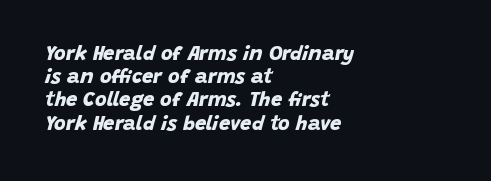
Q: Is the text bold? A: Yes.
Q: Is the text underlined? A: No.
Q: How is the paragraph aligned? A: Left-aligned.
Q: Is the spacing between letters normal or unusually wide? A: Normal.
